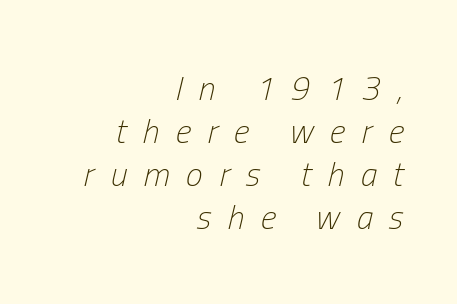
The image shows 34 px light, condensed type, italic (leaning right); set right-aligned, normal line spacing (1.26x), unusually wide letter spacing (+0.48 em), not underlined; low stroke contrast and a medium x-height.
